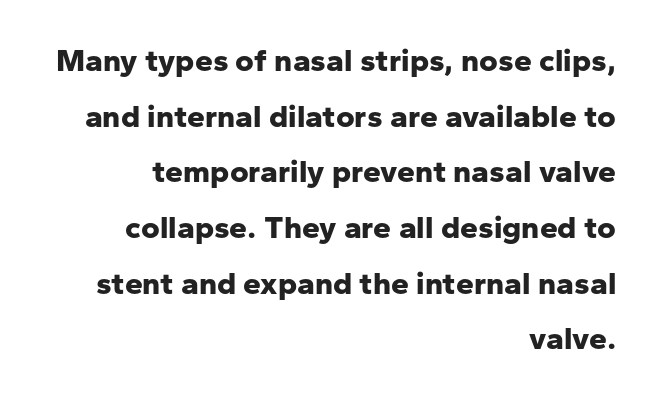
The image shows 32 px bold sans-serif type, upright; set right-aligned, line spacing 1.74x, normal letter spacing, not underlined; low stroke contrast and a medium x-height.
